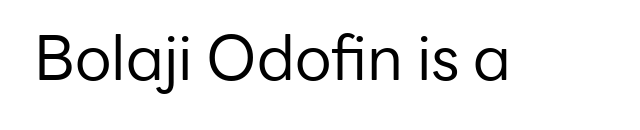
Spacing between characters is what you'd get straight out of the box. Nothing sits at the stroke ends, so this counts as sans-serif. Ascenders rise straight up at ninety degrees. The passage shown is not underscored anywhere. Summary of weight: not heavy and not bold. Proportional: the letters do not fall into vertical columns.
